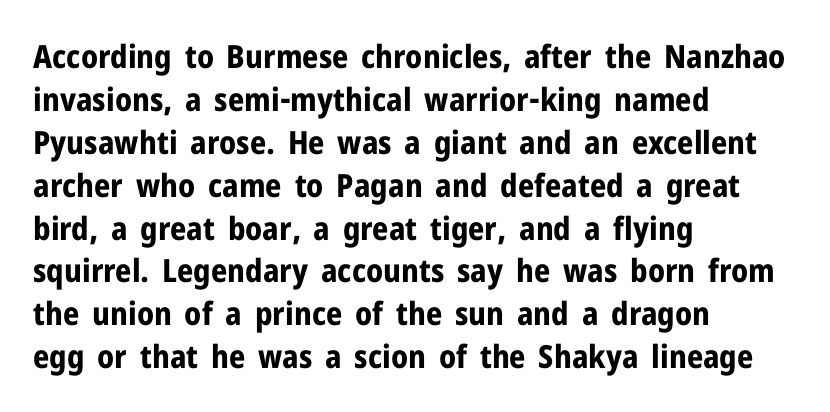
Q: Is the text bold? A: Yes.
Q: Is the text italic (slanted)? A: No, it is upright.
Q: Is the typeface a serif or a sans-serif typeface? A: Sans-serif.
Q: Is the text underlined? A: No.
Q: How is the paragraph aligned? A: Left-aligned.
Q: Is the spacing between letters normal or unusually wide? A: Normal.
Q: Is the spacing between lines tight, normal or loose? A: Normal.
Q: Width (condensed, normal, or wide)? A: Normal.
Q: Stroke contrast? A: Low.
Q: x-height? A: Medium.
Q: Monospaced? A: No.
